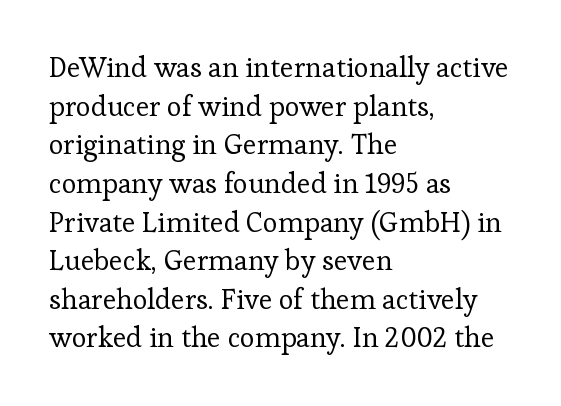
The image shows 28 px regular-weight serif type, upright; set left-aligned, normal line spacing (1.38x), normal letter spacing, not underlined; low stroke contrast and a medium x-height.
